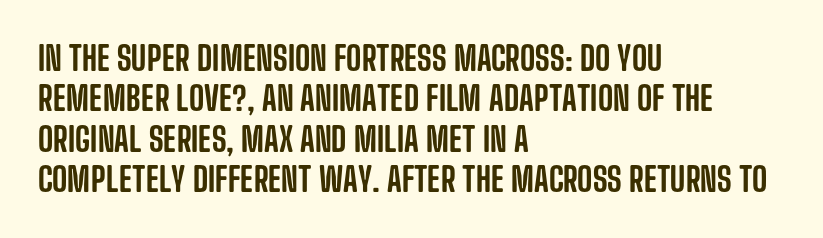
Q: Is the text italic (slanted)? A: No, it is upright.
Q: Is the typeface a serif or a sans-serif typeface? A: Sans-serif.
Q: Is the text underlined? A: No.
Q: How is the paragraph aligned? A: Left-aligned.
Q: Is the spacing between letters normal or unusually wide? A: Normal.
Q: Width (condensed, normal, or wide)? A: Condensed.
Q: Stroke contrast? A: Low.
Q: x-height? A: Large.
Q: Monospaced? A: No.
